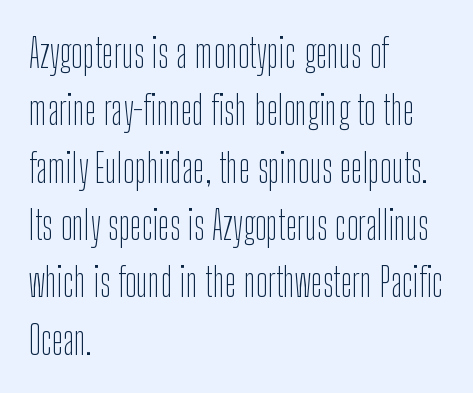
{"serif": "no", "italic": "no", "bold": "no", "weight": "thin", "width": "condensed", "stroke_contrast": "low", "x_height": "medium", "monospaced": "no", "underline": "no", "align": "left", "line_spacing": "normal", "line_spacing_ratio": 1.47, "letter_spacing": "normal", "letter_spacing_em": 0.0, "glyph_px": 39}
